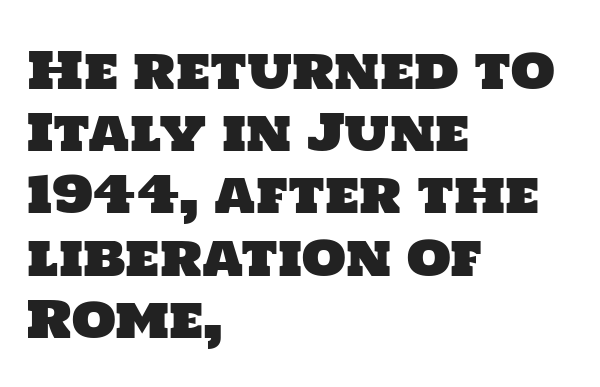
Glyph-to-glyph distance matches everyday printed text. A typesetter would call this proportional, since set widths differ per character. The string is rendered with underlining switched off. Unlike a traditional serif, this face leaves its strokes unadorned. The ragged edge is on the right, which tells us the setting is flush left.
